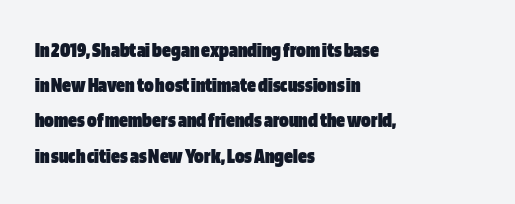
The image shows 22 px bold type, upright; set left-aligned, normal line spacing (1.6x), normal letter spacing, not underlined.
